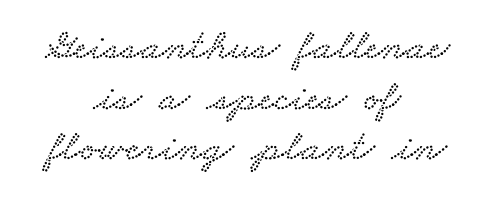
Q: Is the typeface a serif or a sans-serif typeface? A: Serif.
Q: Is the text underlined? A: No.
Q: How is the paragraph aligned? A: Centered.
Q: Is the spacing between letters normal or unusually wide? A: Normal.
Q: Is the spacing between lines tight, normal or loose? A: Tight.
Q: Width (condensed, normal, or wide)? A: Wide.
Q: Stroke contrast? A: Low.
Q: x-height? A: Small.
Q: Monospaced? A: No.
